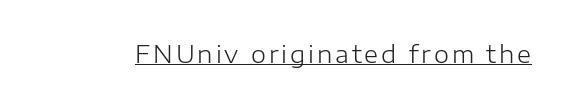
Q: Is the text bold? A: No.
Q: Is the text italic (slanted)? A: No, it is upright.
Q: Is the text underlined? A: Yes.
